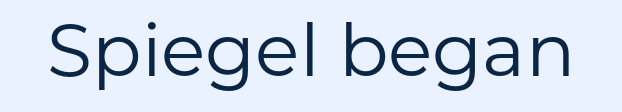
{"serif": "no", "italic": "no", "bold": "no", "weight": "regular", "width": "normal", "stroke_contrast": "low", "x_height": "medium", "monospaced": "no", "underline": "no", "letter_spacing": "normal", "letter_spacing_em": 0.0, "glyph_px": 73}
